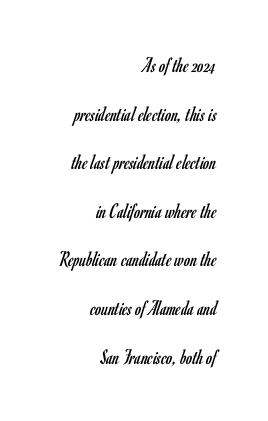
The image shows 22 px text type; set right-aligned, loose line spacing (2.21x), normal letter spacing, not underlined.
